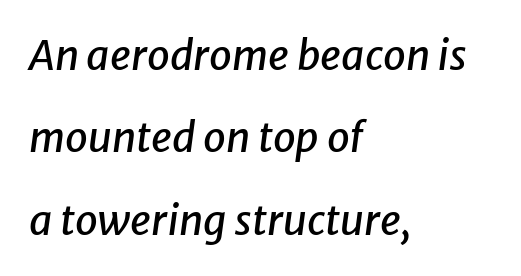
The image shows 41 px text type, italic (leaning right); set left-aligned, loose line spacing (2.01x), normal letter spacing, not underlined; low stroke contrast and a medium x-height.
